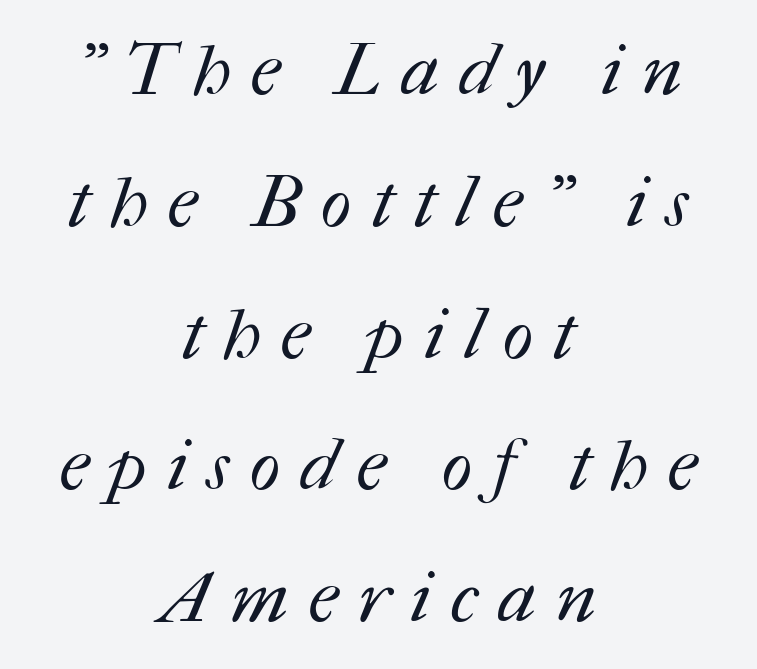
Words float on clear page, feet unadorned. Compared with a flush-left layout, this one balances lines on the center instead. The line texture is sparse and dotted thanks to wide tracking. Summary of weight: not heavy and not bold. Proportional: the letters do not fall into vertical columns.
